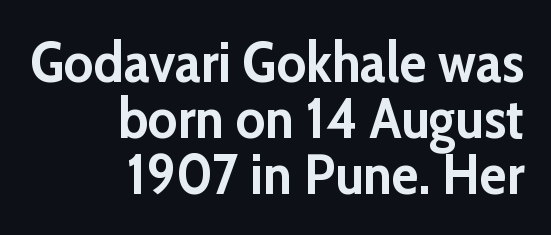
Students, observe: this is what under-led, compact text looks like. The setting favours the right margin, as signatures and pull-quotes sometimes do. The font is running at its bold setting. Regarding serifs, this sample does without them. Unmarked baselines from the first word to the last. No extra tracking has been applied to these lines.
